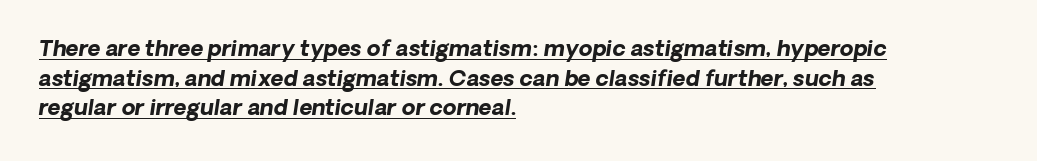
Q: Is the text bold? A: Yes.
Q: Is the text underlined? A: Yes.
Q: How is the paragraph aligned? A: Left-aligned.
Q: Is the spacing between letters normal or unusually wide? A: Normal.
Q: Is the spacing between lines tight, normal or loose? A: Normal.
